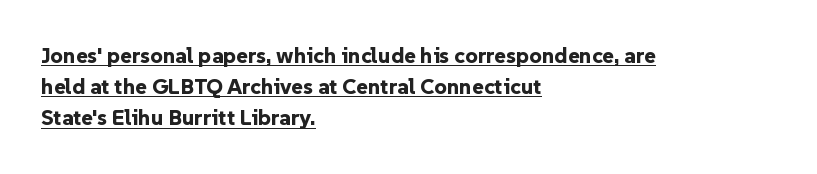
Regular leading. This sample carries an underscore along the baseline area. Each word holds together tightly as a unit, with standard inter-letter gaps. Posture: straight, roman, zero tilt. Alignment: flush left.
